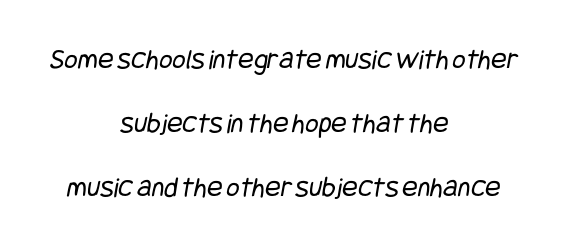
Q: Is the text bold? A: No.
Q: Is the typeface a serif or a sans-serif typeface? A: Sans-serif.
Q: Is the text underlined? A: No.
Q: How is the paragraph aligned? A: Centered.
Q: Is the spacing between letters normal or unusually wide? A: Normal.
Q: Is the spacing between lines tight, normal or loose? A: Loose.
Q: Width (condensed, normal, or wide)? A: Condensed.
Q: Stroke contrast? A: Low.
Q: x-height? A: Large.
